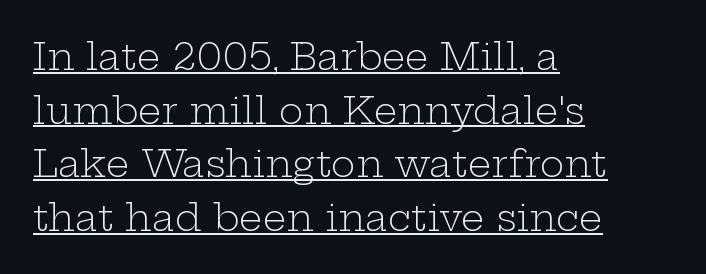
When letters stand straight like this, we call the style roman or upright. Casual observation: everything's shoved over to the left. The face used here is rendered with its standard letterfit. Rows of type keep a routine distance in the vertical direction. Regarding serifs, this sample has them. Is this a fixed-width face? No — the glyphs have proportional, varying widths.
